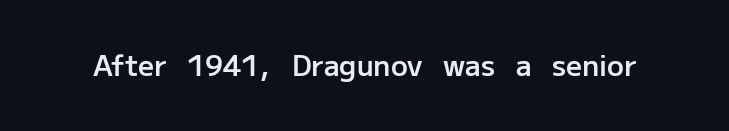
{"serif": "no", "italic": "no", "bold": "semi", "weight": "semibold", "width": "normal", "stroke_contrast": "low", "x_height": "medium", "monospaced": "no", "underline": "no", "letter_spacing": "normal", "letter_spacing_em": 0.0, "glyph_px": 28}
